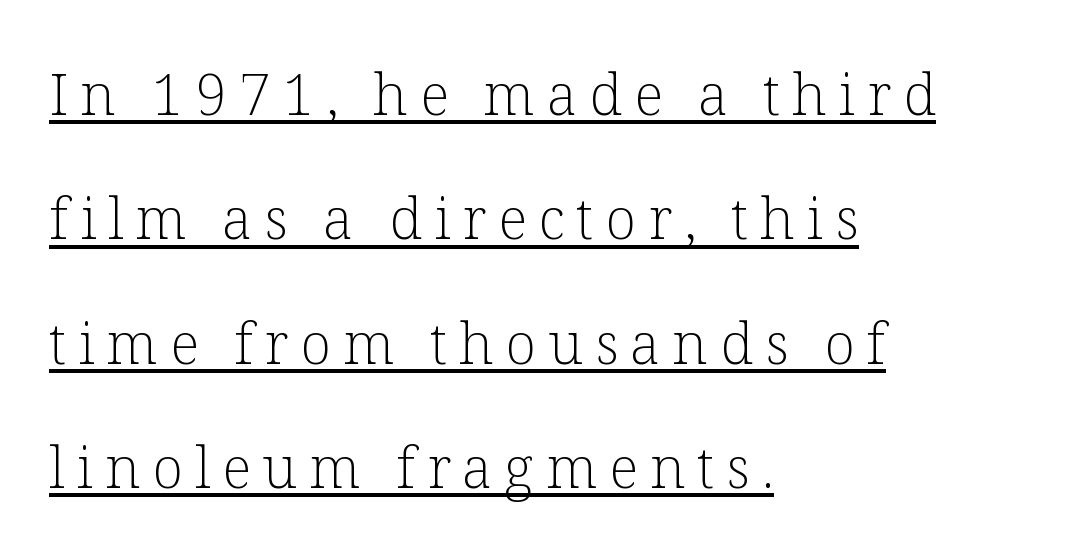
The image shows 57 px light serif type, upright; set left-aligned, loose line spacing (2.18x), unusually wide letter spacing (+0.21 em), underlined; low stroke contrast and a medium x-height.
